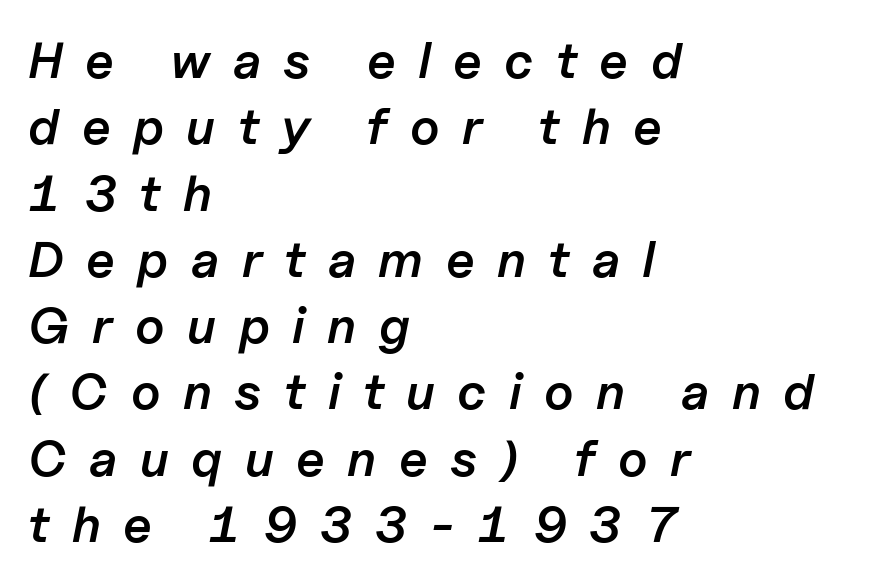
Q: Is the text bold? A: Semi-bold.
Q: Is the text italic (slanted)? A: Yes, it leans right by about 11 degrees.
Q: Is the text underlined? A: No.
Q: How is the paragraph aligned? A: Left-aligned.
Q: Is the spacing between letters normal or unusually wide? A: Unusually wide.
Q: Is the spacing between lines tight, normal or loose? A: Normal.
Q: Width (condensed, normal, or wide)? A: Normal.
Q: Stroke contrast? A: Low.
Q: x-height? A: Medium.
Q: Monospaced? A: No.
